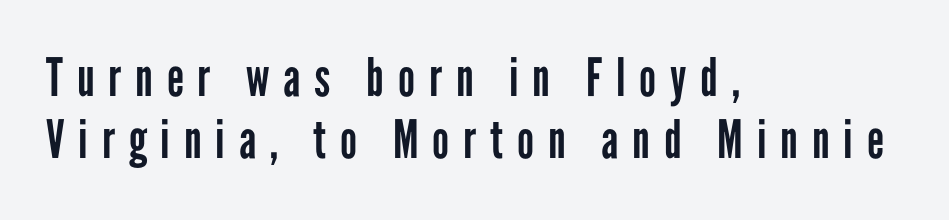
The image shows 53 px regular-weight, condensed sans-serif type, upright; set left-aligned, line spacing 1.17x, unusually wide letter spacing (+0.26 em), not underlined; low stroke contrast and a medium x-height.
